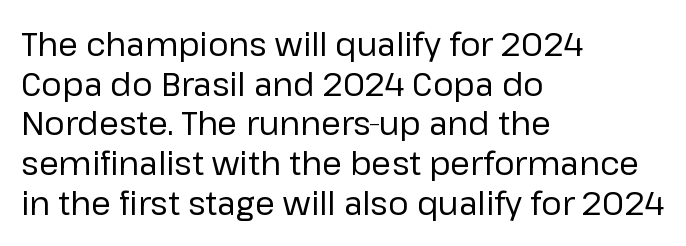
Heft: none added — not bold. A typesetter would mark this as roman, not italic. I'd call this a sans setting — the letters go barefoot. The paragraph has a hard left edge and a soft right edge.
